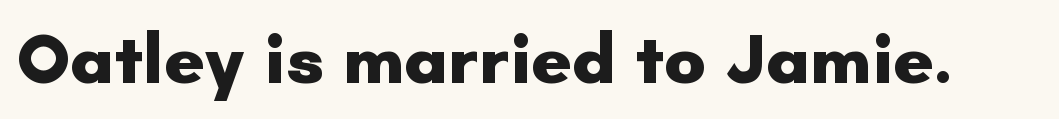
{"serif": "no", "italic": "no", "bold": "yes", "weight": "heavy", "width": "normal", "stroke_contrast": "low", "x_height": "small", "monospaced": "no", "underline": "no", "letter_spacing": "normal", "letter_spacing_em": 0.0, "glyph_px": 70}
